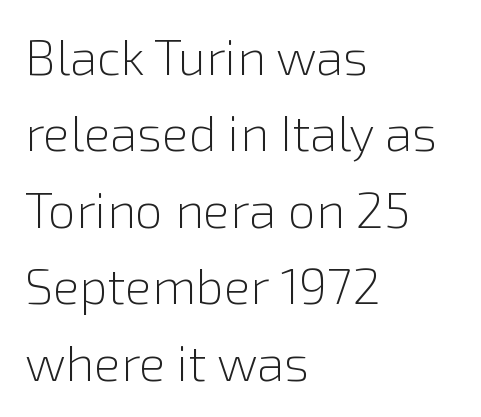
In terms of posture, this sample is upright. The compositor pushed each line to the left boundary. In terms of leading, this rendering sits right in the middle. The characters display no serif detailing; their extremities are plain. The strip under each line holds only bare page.
